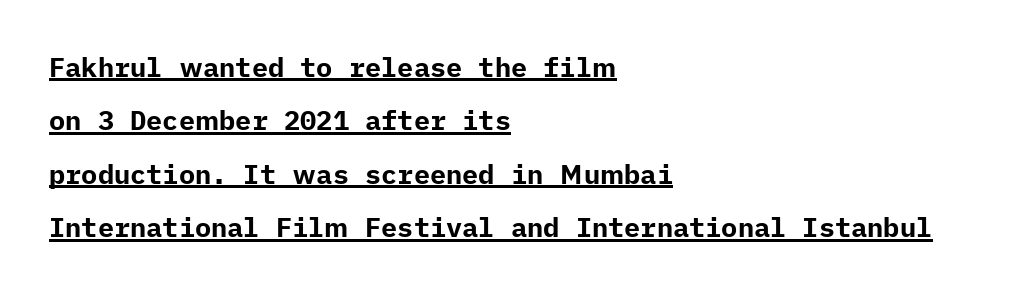
Q: Is the text bold? A: Yes.
Q: Is the text italic (slanted)? A: No, it is upright.
Q: Is the text underlined? A: Yes.
Q: How is the paragraph aligned? A: Left-aligned.
Q: Is the spacing between letters normal or unusually wide? A: Normal.
Q: Is the spacing between lines tight, normal or loose? A: Loose.
